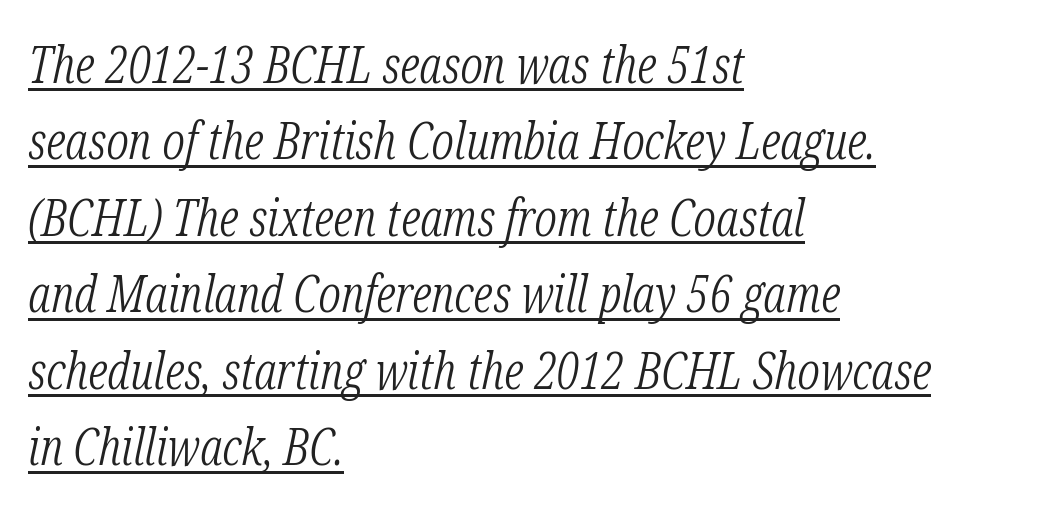
{"serif": "yes", "italic": "yes", "lean": "right", "slant_degrees": 12, "bold": "no", "weight": "light", "width": "condensed", "stroke_contrast": "low", "x_height": "medium", "monospaced": "no", "underline": "yes", "align": "left", "line_spacing": "normal", "line_spacing_ratio": 1.5, "letter_spacing": "normal", "letter_spacing_em": 0.0, "glyph_px": 51}
